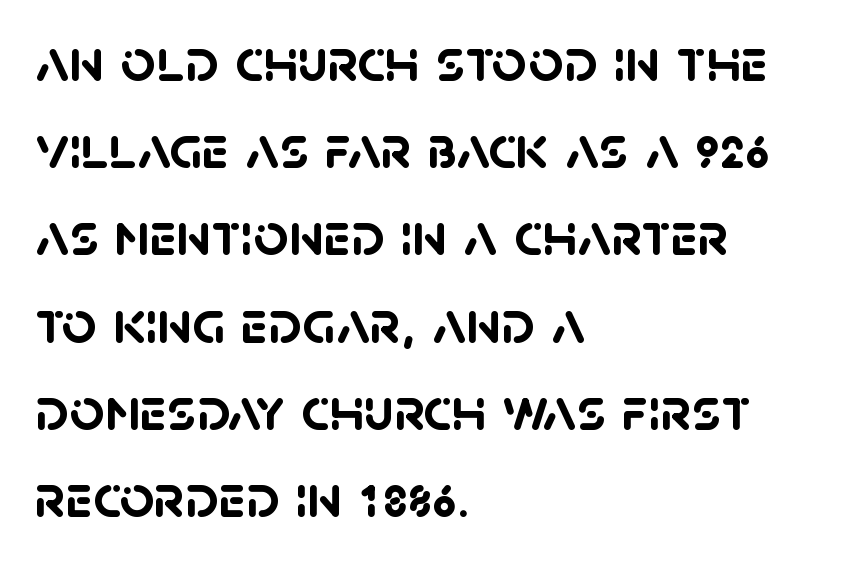
Q: Is the text bold? A: Yes.
Q: Is the typeface a serif or a sans-serif typeface? A: Sans-serif.
Q: Is the text underlined? A: No.
Q: How is the paragraph aligned? A: Left-aligned.
Q: Is the spacing between letters normal or unusually wide? A: Normal.
Q: Is the spacing between lines tight, normal or loose? A: Normal.
Q: Width (condensed, normal, or wide)? A: Normal.
Q: Stroke contrast? A: Low.
Q: x-height? A: Large.
Q: Monospaced? A: No.
